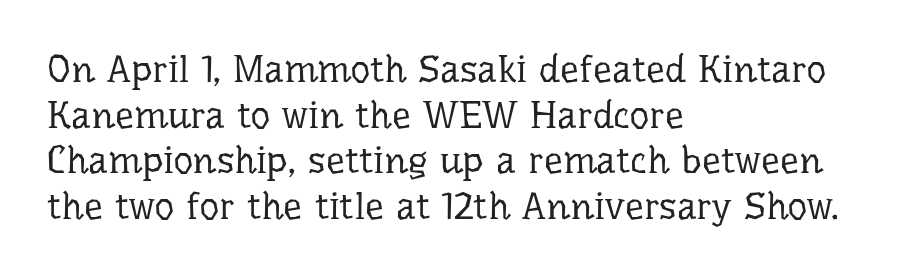
Q: Is the text bold? A: No.
Q: Is the text italic (slanted)? A: No, it is upright.
Q: Is the typeface a serif or a sans-serif typeface? A: Serif.
Q: Is the text underlined? A: No.
Q: How is the paragraph aligned? A: Left-aligned.
Q: Is the spacing between letters normal or unusually wide? A: Normal.
Q: Width (condensed, normal, or wide)? A: Normal.
Q: Stroke contrast? A: Low.
Q: x-height? A: Medium.
Q: Monospaced? A: No.
